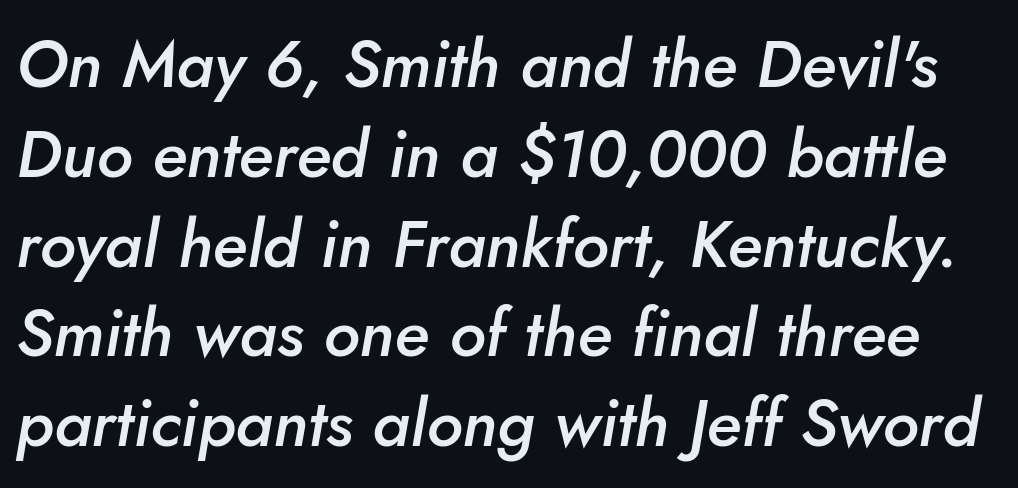
The image shows 66 px semibold type, italic (leaning right); set normal line spacing (1.36x), normal letter spacing, not underlined; low stroke contrast and a small x-height.
